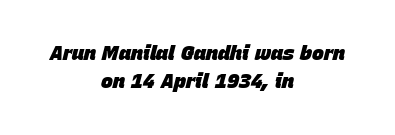
The image shows 20 px bold type, italic (leaning right); set centered, normal line spacing (1.42x), normal letter spacing, not underlined.
